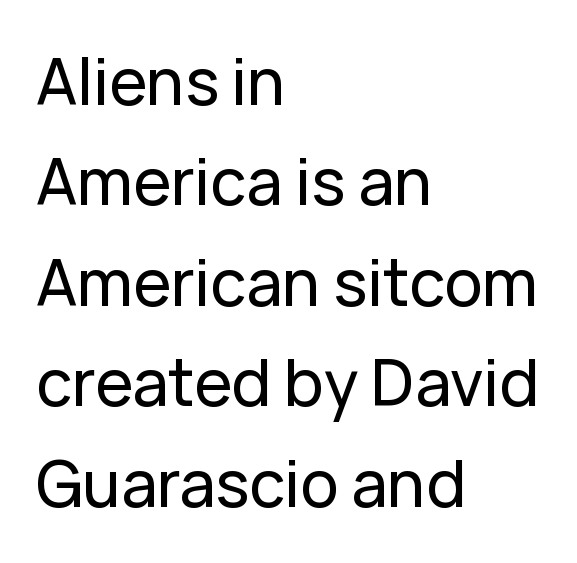
Compared with a centered layout, this one pins lines to the left instead. Honestly, there is no underline to notice here at all. The face used here is proportionally spaced, like ordinary book or web type. Is there any slant? The stems are plumb.
